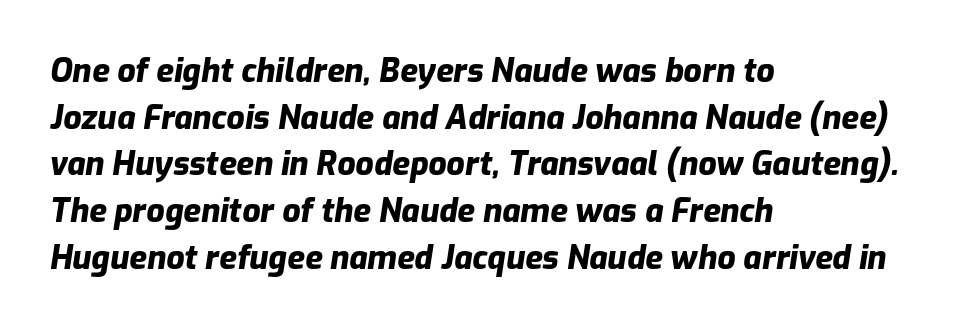
Q: Is the text bold? A: Yes.
Q: Is the text italic (slanted)? A: Yes, it leans right by about 9 degrees.
Q: Is the text underlined? A: No.
Q: How is the paragraph aligned? A: Left-aligned.
Q: Is the spacing between letters normal or unusually wide? A: Normal.
Q: Is the spacing between lines tight, normal or loose? A: Normal.
Q: Width (condensed, normal, or wide)? A: Normal.
Q: Stroke contrast? A: Low.
Q: x-height? A: Medium.
Q: Monospaced? A: No.
